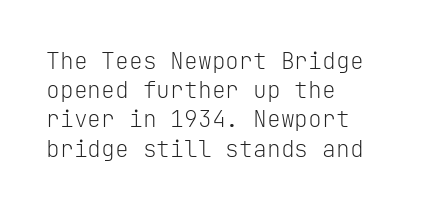
Q: Is the text bold? A: No.
Q: Is the text italic (slanted)? A: No, it is upright.
Q: Is the text underlined? A: No.
Q: How is the paragraph aligned? A: Left-aligned.
Q: Is the spacing between letters normal or unusually wide? A: Normal.
Q: Is the spacing between lines tight, normal or loose? A: Normal.
